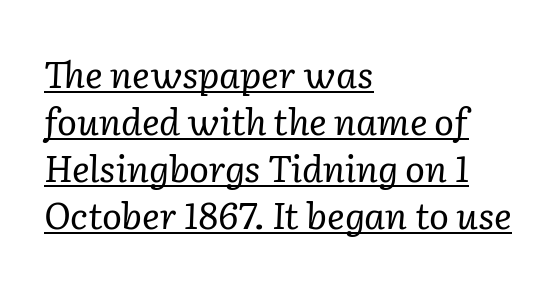
The image shows 37 px regular-weight serif type, italic (leaning right); set left-aligned, normal line spacing (1.27x), normal letter spacing, underlined; low stroke contrast and a medium x-height.
